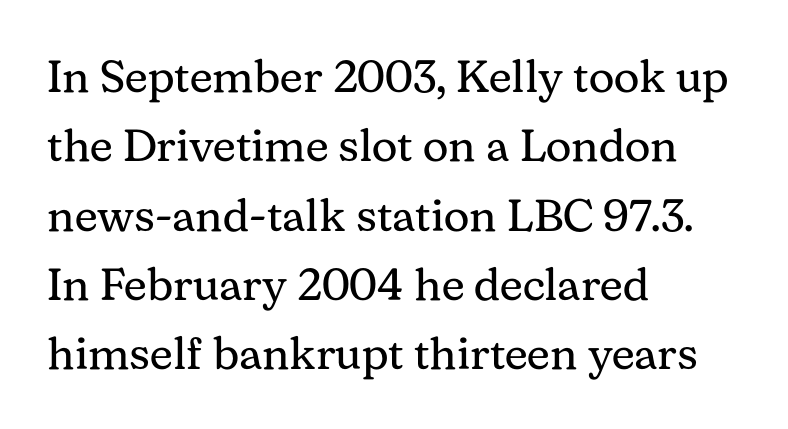
Q: Is the text bold? A: No.
Q: Is the text italic (slanted)? A: No, it is upright.
Q: Is the typeface a serif or a sans-serif typeface? A: Serif.
Q: Is the text underlined? A: No.
Q: How is the paragraph aligned? A: Left-aligned.
Q: Is the spacing between letters normal or unusually wide? A: Normal.
Q: Is the spacing between lines tight, normal or loose? A: Normal.
Q: Width (condensed, normal, or wide)? A: Normal.
Q: Stroke contrast? A: Medium.
Q: x-height? A: Medium.
Q: Monospaced? A: No.
